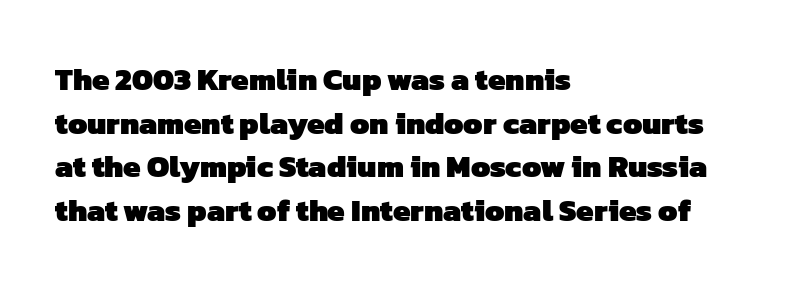
{"serif": "no", "bold": "yes", "weight": "heavy", "width": "normal", "stroke_contrast": "low", "x_height": "medium", "monospaced": "no", "underline": "no", "align": "left", "line_spacing": "normal", "line_spacing_ratio": 1.41, "letter_spacing": "normal", "letter_spacing_em": 0.0, "glyph_px": 31}
